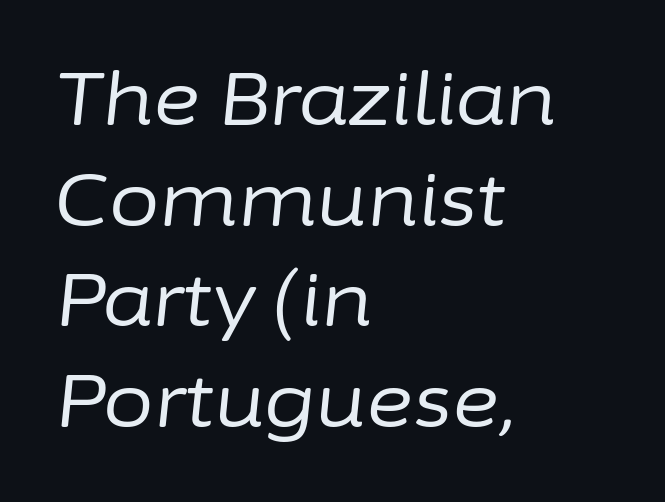
The image shows 73 px regular-weight type, italic (leaning right); set left-aligned, normal line spacing (1.38x), normal letter spacing, not underlined; low stroke contrast and a medium x-height.
